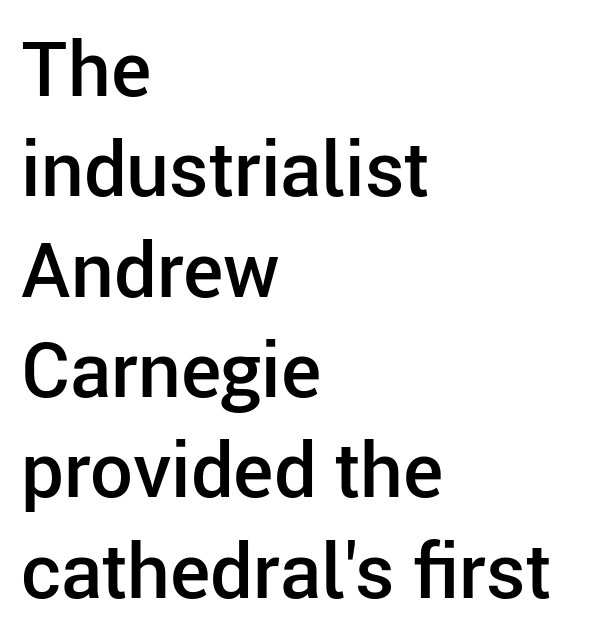
The image shows 76 px semibold sans-serif type, upright; set left-aligned, normal line spacing (1.32x), normal letter spacing, not underlined; low stroke contrast and a medium x-height.
